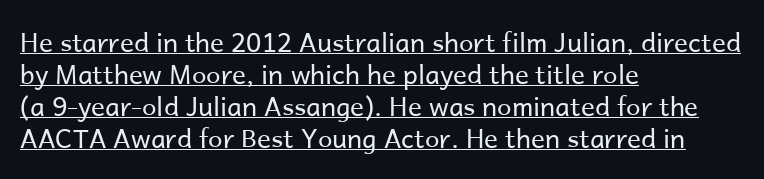
Q: Is the text bold? A: No.
Q: Is the text italic (slanted)? A: No, it is upright.
Q: Is the text underlined? A: Yes.
Q: How is the paragraph aligned? A: Left-aligned.
Q: Is the spacing between letters normal or unusually wide? A: Normal.
